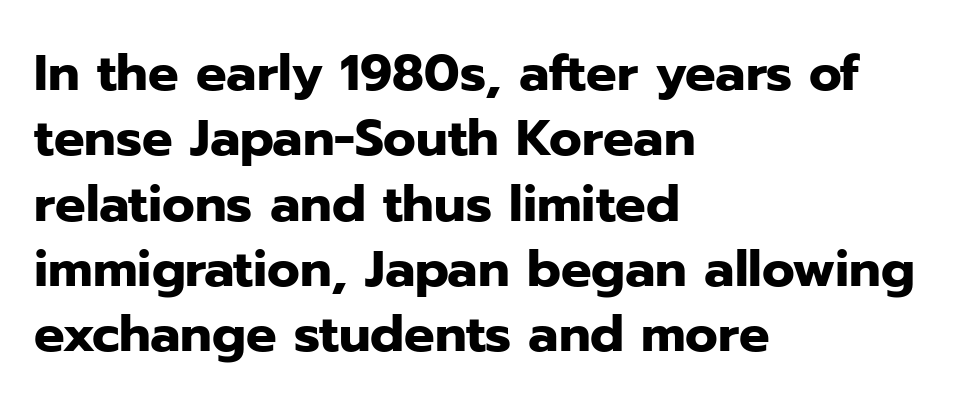
The image shows 51 px heavy sans-serif type, upright; set left-aligned, normal line spacing (1.28x), normal letter spacing, not underlined; low stroke contrast and a medium x-height.
